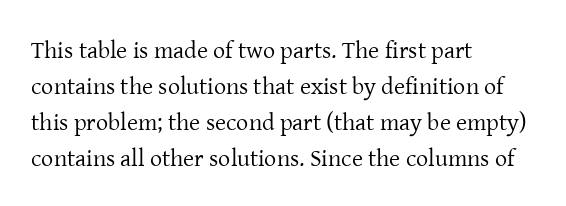
The image shows 24 px text type, upright; set left-aligned, normal line spacing (1.5x), normal letter spacing, not underlined.
